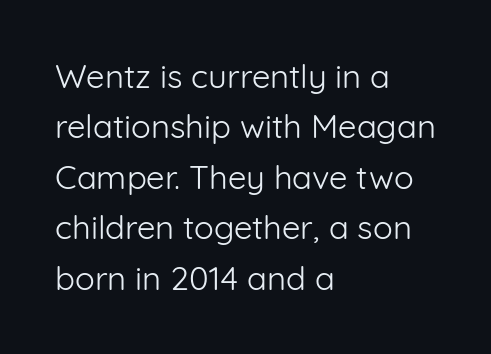
Q: Is the text bold? A: No.
Q: Is the text italic (slanted)? A: No, it is upright.
Q: Is the typeface a serif or a sans-serif typeface? A: Sans-serif.
Q: Is the text underlined? A: No.
Q: How is the paragraph aligned? A: Left-aligned.
Q: Is the spacing between letters normal or unusually wide? A: Normal.
Q: Is the spacing between lines tight, normal or loose? A: Normal.
Q: Width (condensed, normal, or wide)? A: Normal.
Q: Stroke contrast? A: Low.
Q: x-height? A: Medium.
Q: Monospaced? A: No.
